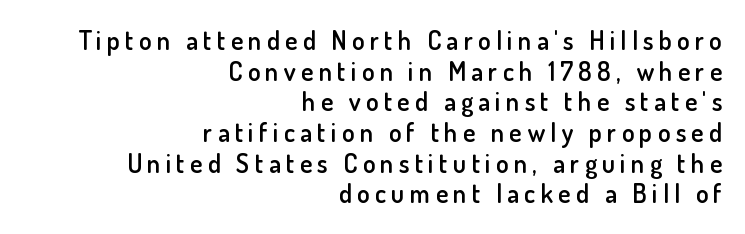
{"italic": "no", "bold": "semi", "underline": "no", "align": "right", "line_spacing_ratio": 1.18, "letter_spacing": "wide", "letter_spacing_em": 0.2, "glyph_px": 26}
